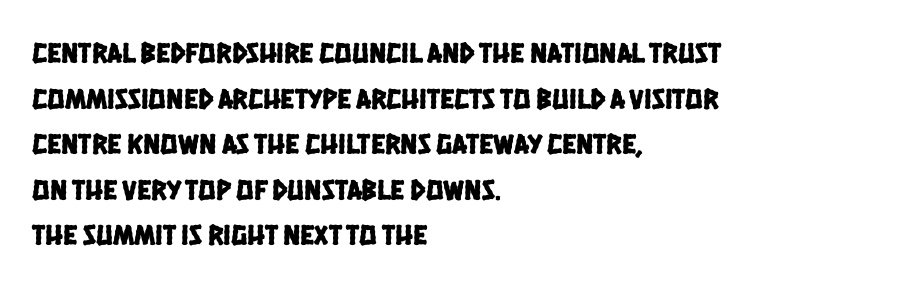
{"serif": "no", "width": "condensed", "stroke_contrast": "low", "x_height": "large", "monospaced": "no", "underline": "no", "align": "left", "line_spacing": "normal", "line_spacing_ratio": 1.57, "letter_spacing": "normal", "letter_spacing_em": 0.0, "glyph_px": 29}
